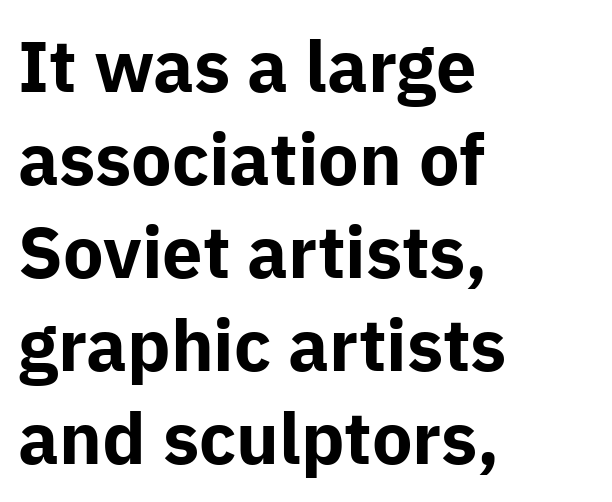
{"serif": "no", "italic": "no", "bold": "yes", "weight": "bold", "width": "normal", "stroke_contrast": "low", "x_height": "medium", "monospaced": "no", "underline": "no", "align": "left", "line_spacing": "normal", "line_spacing_ratio": 1.29, "letter_spacing": "normal", "letter_spacing_em": 0.0, "glyph_px": 72}
